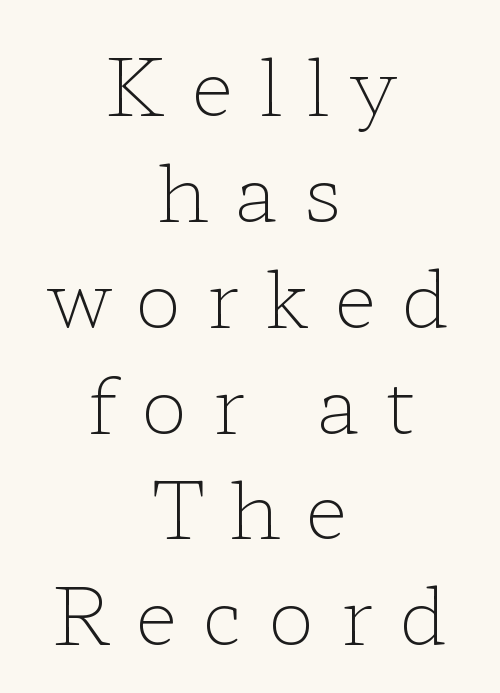
The image shows 79 px light, wide serif type, upright; set centered, normal line spacing (1.34x), unusually wide letter spacing (+0.32 em), not underlined; low stroke contrast and a medium x-height.
